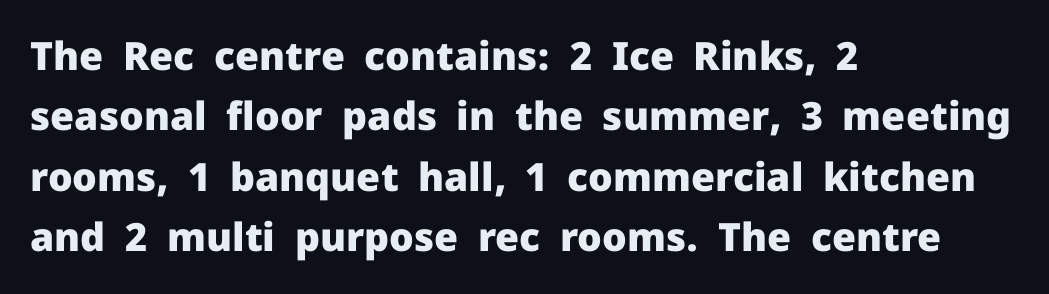
{"serif": "no", "italic": "no", "bold": "yes", "weight": "heavy", "width": "normal", "stroke_contrast": "low", "x_height": "medium", "monospaced": "no", "underline": "no", "align": "left", "line_spacing": "normal", "line_spacing_ratio": 1.55, "letter_spacing": "normal", "letter_spacing_em": 0.0, "glyph_px": 39}
